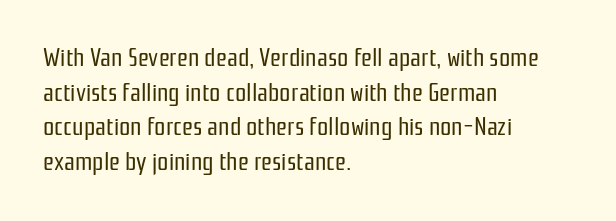
Q: Is the text bold? A: No.
Q: Is the text italic (slanted)? A: No, it is upright.
Q: Is the text underlined? A: No.
Q: How is the paragraph aligned? A: Left-aligned.
Q: Is the spacing between letters normal or unusually wide? A: Normal.
Q: Is the spacing between lines tight, normal or loose? A: Normal.
